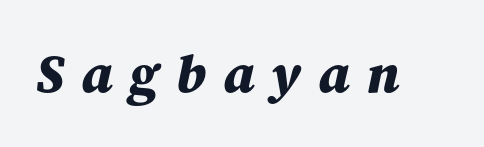
Q: Is the text bold? A: Yes.
Q: Is the text italic (slanted)? A: Yes, it leans right by about 12 degrees.
Q: Is the text underlined? A: No.
Q: Is the spacing between letters normal or unusually wide? A: Unusually wide.
Q: Width (condensed, normal, or wide)? A: Normal.
Q: Stroke contrast? A: Medium.
Q: x-height? A: Medium.
Q: Monospaced? A: No.
